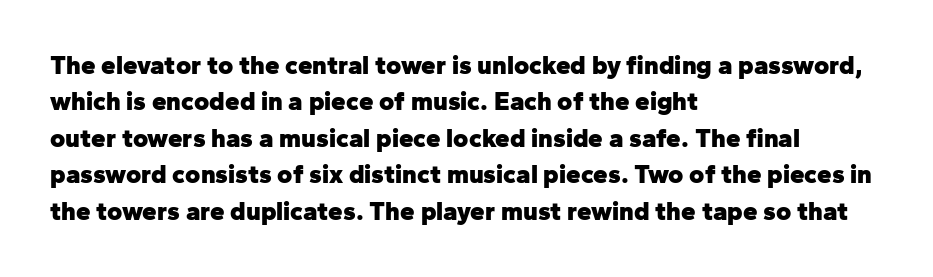
{"italic": "no", "bold": "yes", "underline": "no", "align": "left", "line_spacing": "normal", "line_spacing_ratio": 1.4, "letter_spacing": "normal", "letter_spacing_em": 0.0, "glyph_px": 26}
